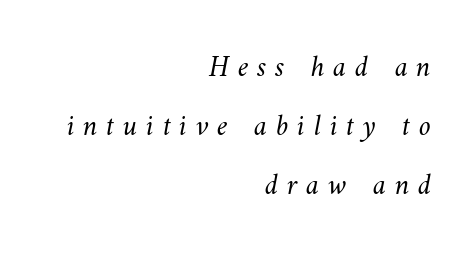
Does extra space separate the letters? Yes, quite a lot of it. Unmarked baselines from the first word to the last. Is this a fixed-width face? No — the glyphs have proportional, varying widths. Line ends are locked; line starts wander. Horizontal bands of white between lines are thick stripes. These glyphs show unthickened strokes, regular width or finer.
